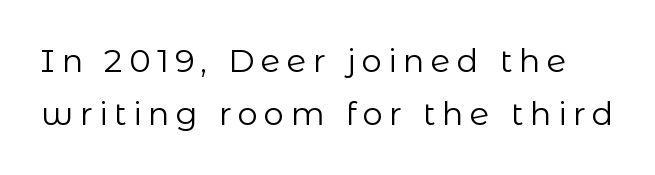
These lines are composed in type without serifs. Only glyphs here, with clear space below each row. Designer's note — italics off, roman on. Here the glyphs are tracked loosely, breaking word shapes into spaced letters.
